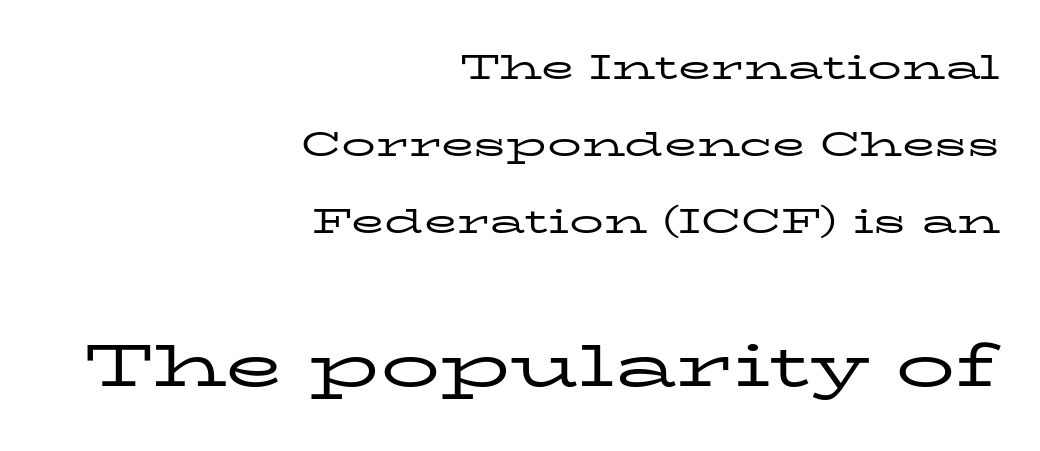
Vertical strokes here are truly vertical. Character widths vary here, with narrow letters taking less room than wide ones. This is serif lettering, the kind often seen in printed books. The string is rendered with underlining switched off. Summary of vertical rhythm: relaxed, with wide interline spacing. The passage shown begins with its smaller block and ends with its larger one.
